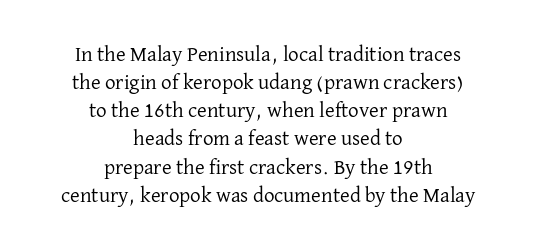
Q: Is the text bold? A: No.
Q: Is the text italic (slanted)? A: No, it is upright.
Q: Is the text underlined? A: No.
Q: How is the paragraph aligned? A: Centered.
Q: Is the spacing between letters normal or unusually wide? A: Normal.
Q: Is the spacing between lines tight, normal or loose? A: Normal.
